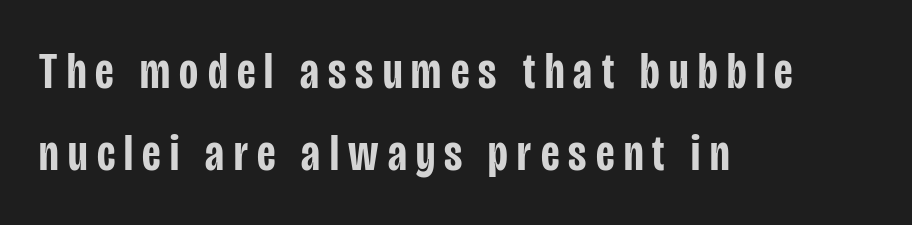
Any mark beneath the type? The region is blank. Regular leading. Typeset ragged right — the left edge is the straight one. I'd describe the lettering as semibold — firm but not a full bold. Each letter keeps its own natural width here, so spacing adapts to shape. Quick note: not italic, upright.
